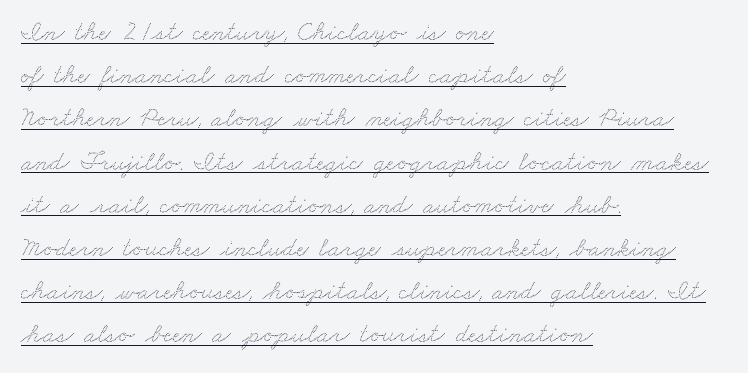
Decoration check: the copy is underlined. Which margin do the lines hug? The left one — the right edge is uneven. Interline gaps are of average width in this sample. The line texture is even and compact thanks to regular tracking.
